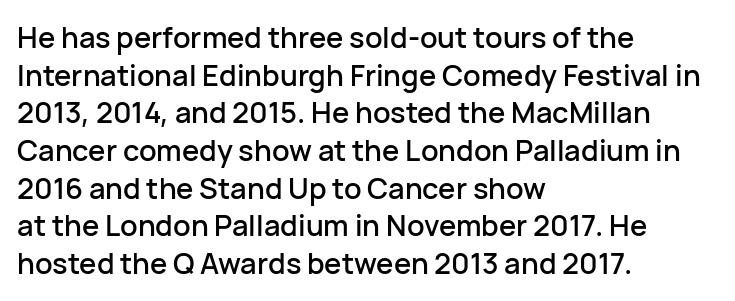
The image shows 29 px sans-serif type, upright; set left-aligned, normal line spacing (1.3x), normal letter spacing, not underlined; low stroke contrast and a medium x-height.
